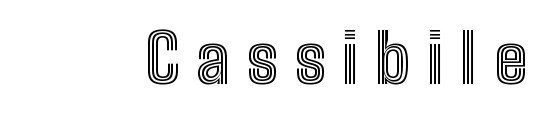
The specimen omits any rule beneath the text block's lines. You could not count columns in this text — the font is proportionally spaced. Quick note: not italic, upright. The line texture is sparse and dotted thanks to wide tracking.
